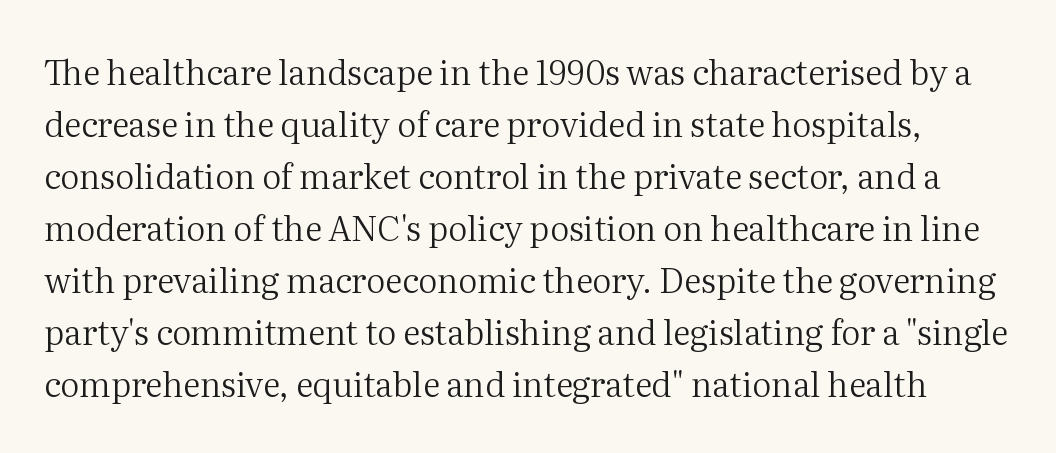
These lines are rendered in a variable-pitch font. Check under the words: just untouched page. The passage shown stacks its lines at a standard gap. Tall strokes in this sample are plumb rather than angled. What stands out about the letter spacing? Nothing — it is the standard amount.
